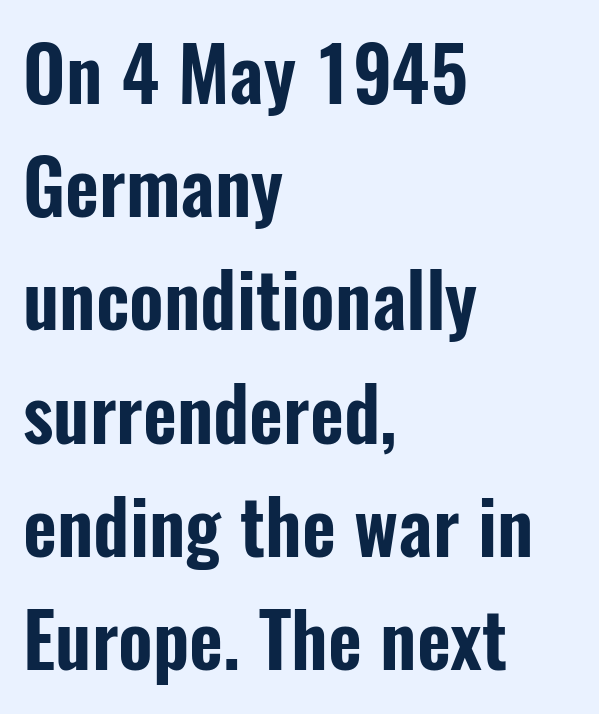
{"serif": "no", "italic": "no", "width": "condensed", "stroke_contrast": "low", "x_height": "medium", "monospaced": "no", "underline": "no", "align": "left", "line_spacing": "normal", "line_spacing_ratio": 1.53, "letter_spacing": "normal", "letter_spacing_em": 0.0, "glyph_px": 74}
